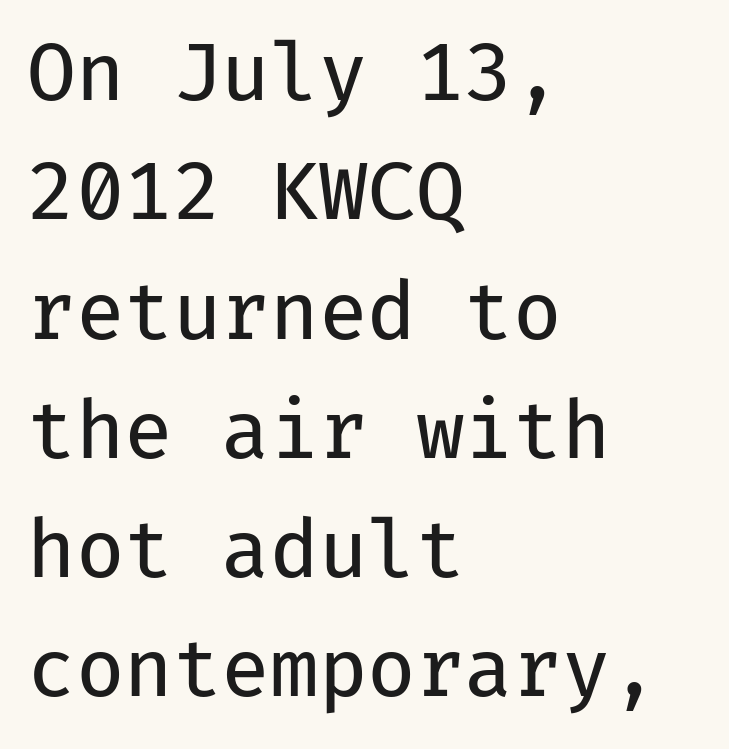
The image shows 79 px regular-weight sans-serif type, upright, monospaced; set left-aligned, normal line spacing (1.51x), normal letter spacing, not underlined; low stroke contrast and a medium x-height.
